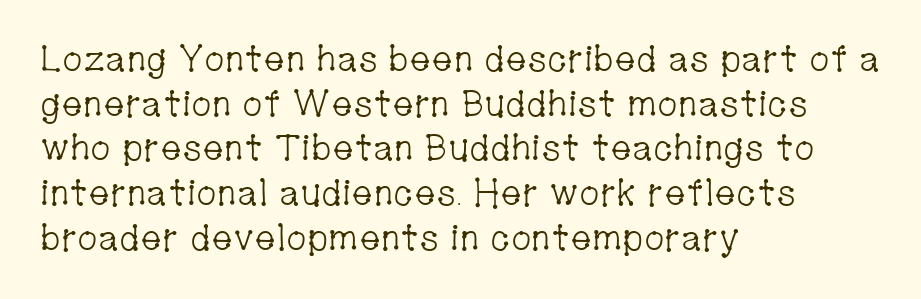
{"serif": "yes", "italic": "no", "bold": "no", "weight": "light", "width": "condensed", "stroke_contrast": "low", "x_height": "medium", "monospaced": "no", "underline": "no", "align": "left", "line_spacing_ratio": 1.24, "letter_spacing": "normal", "letter_spacing_em": 0.0, "glyph_px": 36}
